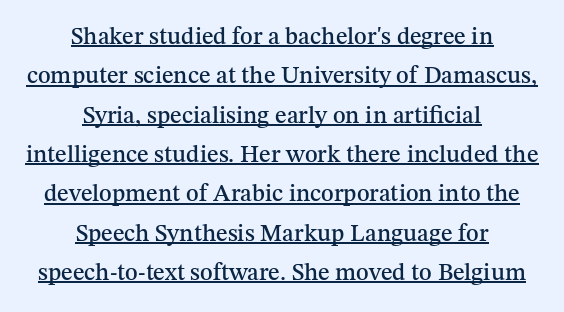
This sample uses plain, unmodified letter spacing. The lettering holds an erect, upright posture throughout. Glance below the letters and you will spot a drawn line. Typeset on center — no edge is straight. The leading is moderate, giving the passage an even texture.
